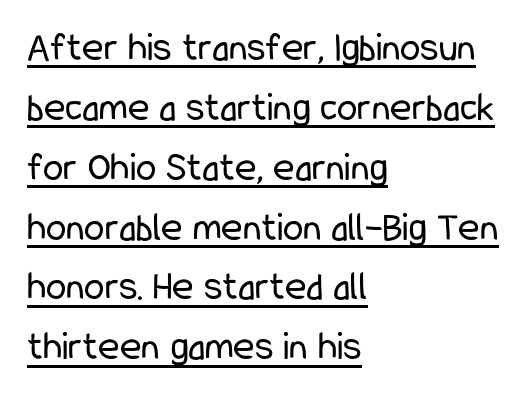
The image shows 41 px regular-weight, condensed sans-serif type, upright; set left-aligned, normal line spacing (1.46x), normal letter spacing, underlined; low stroke contrast and a medium x-height.
